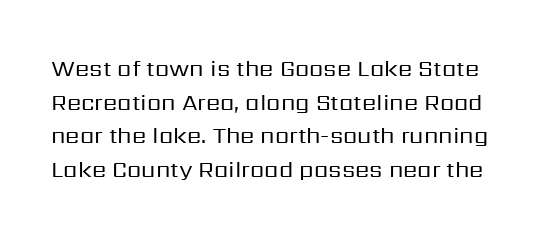
The image shows 23 px text type, upright; set normal line spacing (1.46x), normal letter spacing, not underlined.
